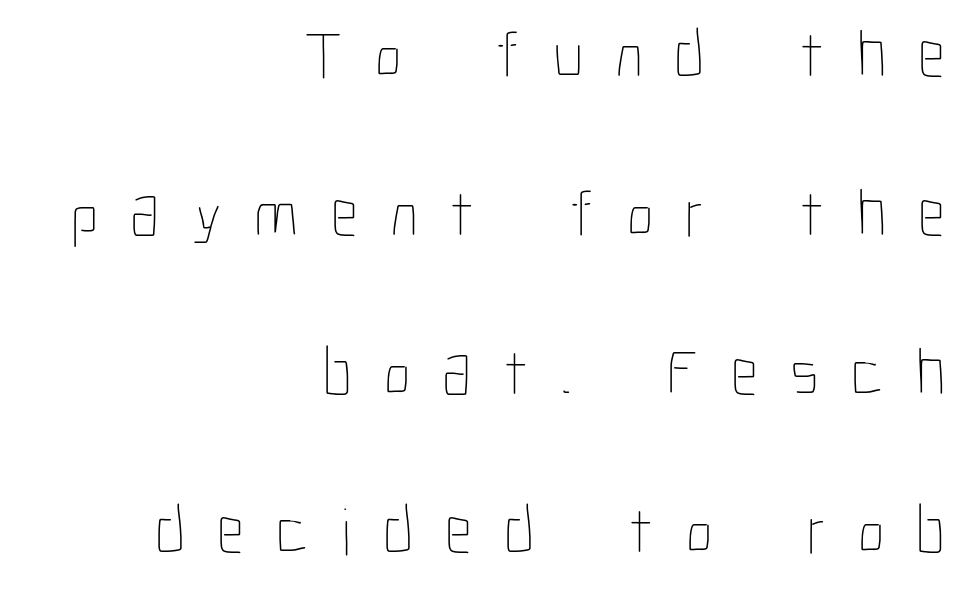
{"italic": "no", "bold": "no", "weight": "thin", "width": "condensed", "stroke_contrast": "low", "x_height": "medium", "monospaced": "no", "underline": "no", "align": "right", "line_spacing": "loose", "line_spacing_ratio": 2.37, "letter_spacing": "wide", "letter_spacing_em": 0.48, "glyph_px": 67}
